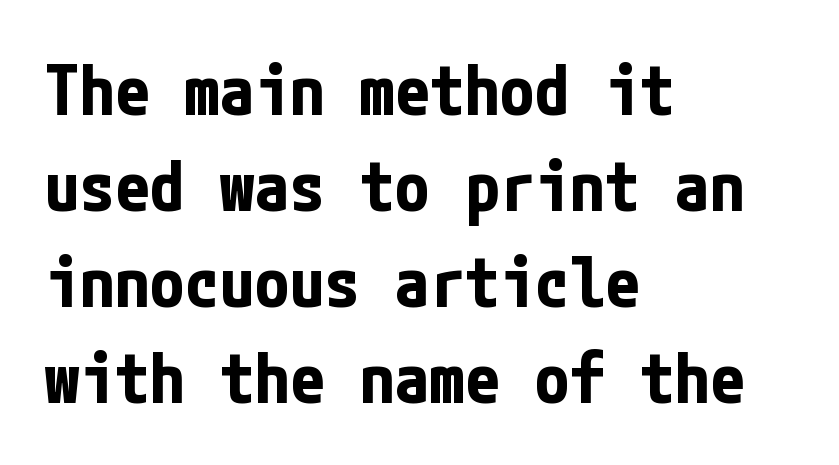
The image shows 70 px bold, condensed sans-serif type, upright; set left-aligned, normal line spacing (1.37x), normal letter spacing, not underlined; low stroke contrast and a medium x-height.
